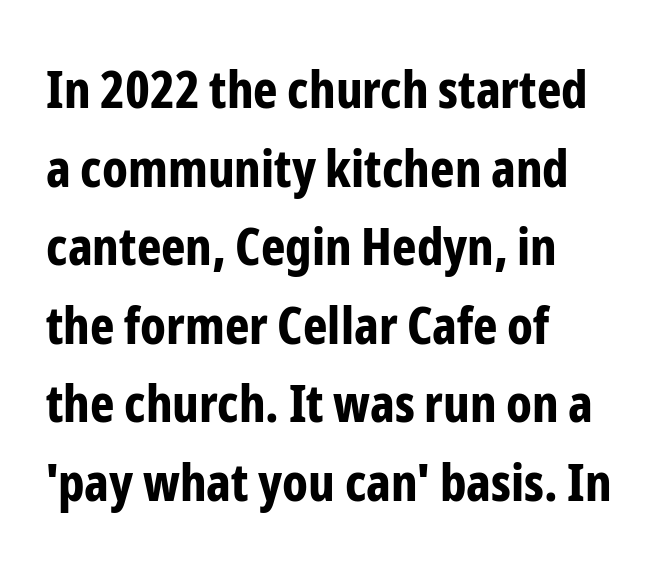
The baseline area is clear. You can tell it's not italic because the verticals are truly vertical. The lines are quadded left. A dark, heavy texture on the line: the type is bold. Tracking here is standard; glyphs follow each other at the usual distance. What's the leading like? Ordinary, nothing unusual.
